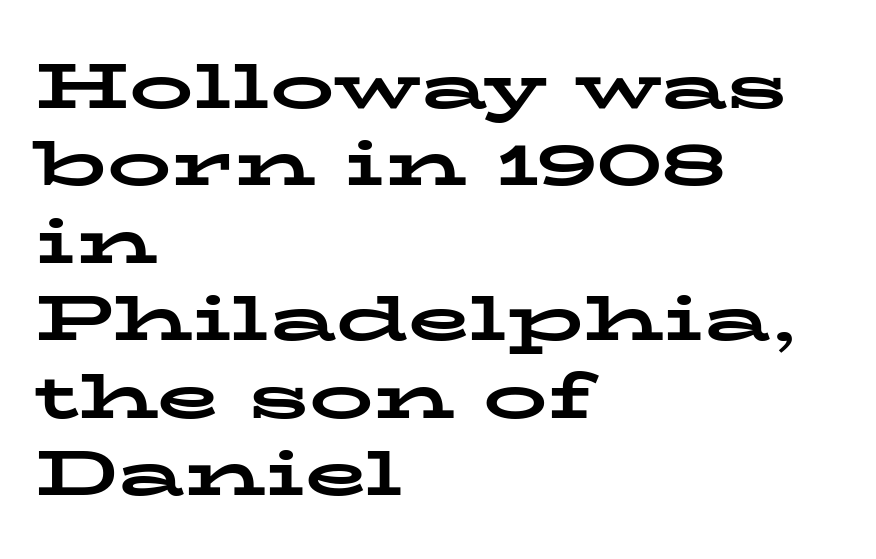
Q: Is the text bold? A: Yes.
Q: Is the text italic (slanted)? A: No, it is upright.
Q: Is the typeface a serif or a sans-serif typeface? A: Serif.
Q: Is the text underlined? A: No.
Q: How is the paragraph aligned? A: Left-aligned.
Q: Is the spacing between letters normal or unusually wide? A: Normal.
Q: Width (condensed, normal, or wide)? A: Wide.
Q: Stroke contrast? A: Low.
Q: x-height? A: Medium.
Q: Monospaced? A: No.
